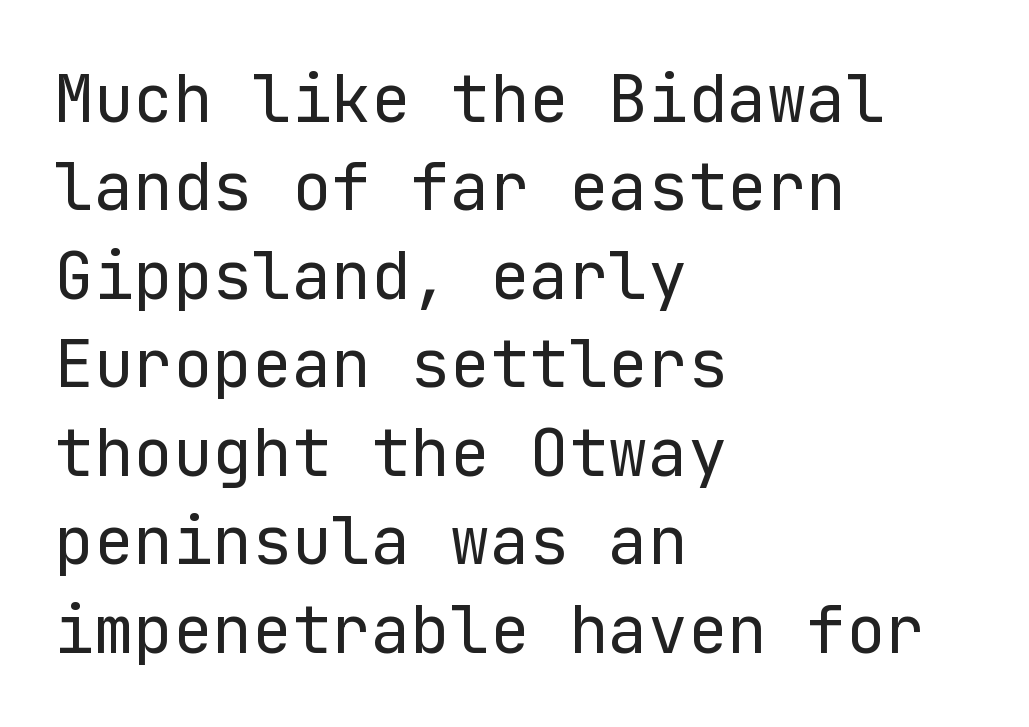
Typographically, this falls in the sans-serif category. Short and long lines alike share a common starting point at left. The passage shown has conventional tracking throughout. Ordinary non-slanted type is in use. Is there much room between lines? A standard amount, neither cramped nor airy. The string is rendered with underlining switched off.
